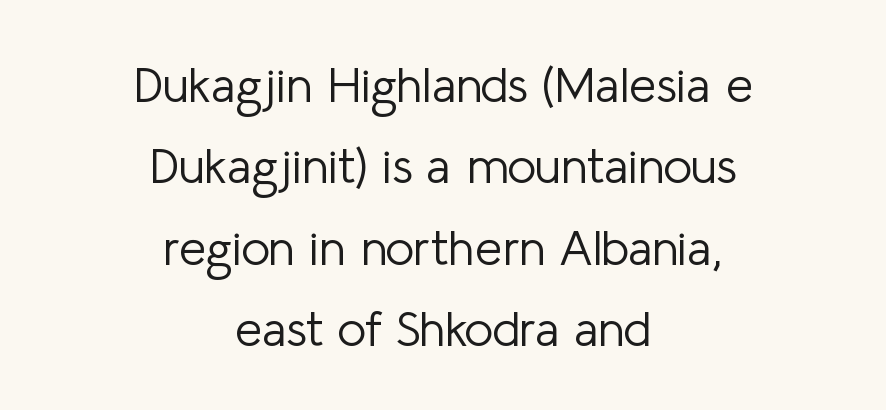
{"serif": "no", "italic": "no", "bold": "no", "weight": "light", "width": "normal", "stroke_contrast": "low", "x_height": "medium", "monospaced": "no", "underline": "no", "align": "center", "line_spacing": "normal", "line_spacing_ratio": 1.66, "letter_spacing": "normal", "letter_spacing_em": 0.0, "glyph_px": 49}
